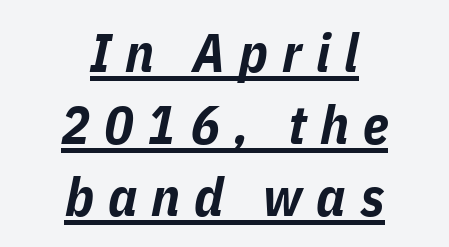
{"italic": "yes", "lean": "right", "slant_degrees": 11, "bold": "yes", "weight": "bold", "width": "condensed", "stroke_contrast": "low", "x_height": "medium", "monospaced": "no", "underline": "yes", "align": "center", "line_spacing": "normal", "line_spacing_ratio": 1.33, "letter_spacing": "wide", "letter_spacing_em": 0.26, "glyph_px": 54}
